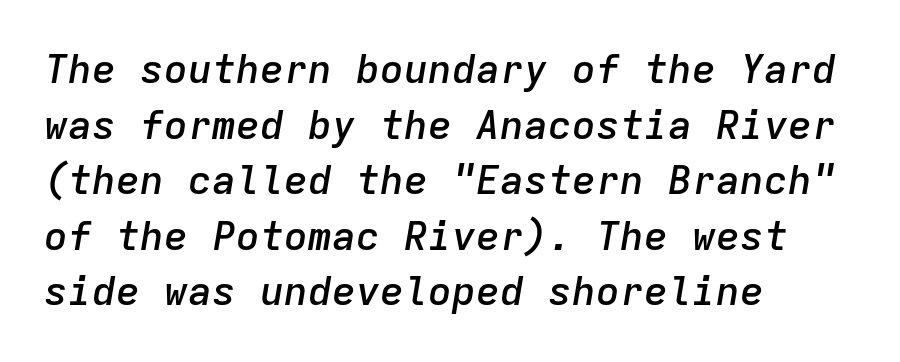
The image shows 40 px semibold type, italic (leaning right), monospaced; set left-aligned, normal line spacing (1.39x), normal letter spacing, not underlined; low stroke contrast and a medium x-height.
